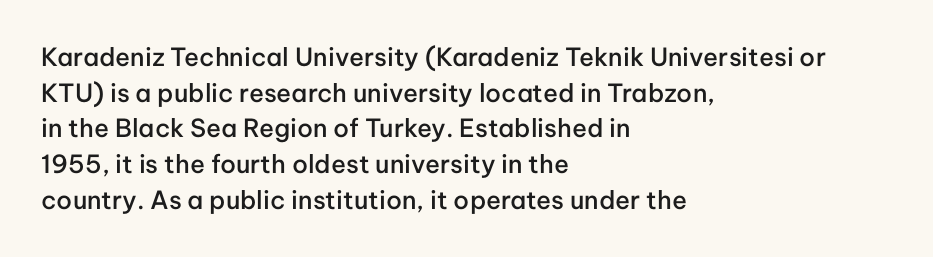
Q: Is the text bold? A: Semi-bold.
Q: Is the text italic (slanted)? A: No, it is upright.
Q: Is the text underlined? A: No.
Q: How is the paragraph aligned? A: Left-aligned.
Q: Is the spacing between letters normal or unusually wide? A: Normal.
Q: Is the spacing between lines tight, normal or loose? A: Normal.
